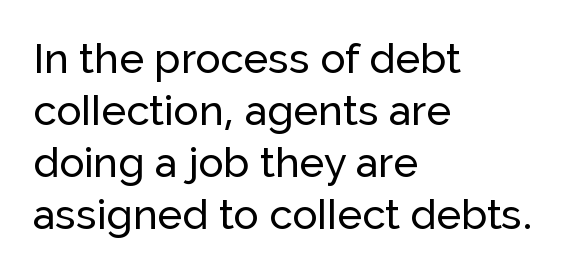
Q: Is the text italic (slanted)? A: No, it is upright.
Q: Is the typeface a serif or a sans-serif typeface? A: Sans-serif.
Q: Is the text underlined? A: No.
Q: How is the paragraph aligned? A: Left-aligned.
Q: Is the spacing between letters normal or unusually wide? A: Normal.
Q: Width (condensed, normal, or wide)? A: Normal.
Q: Stroke contrast? A: Low.
Q: x-height? A: Medium.
Q: Monospaced? A: No.
